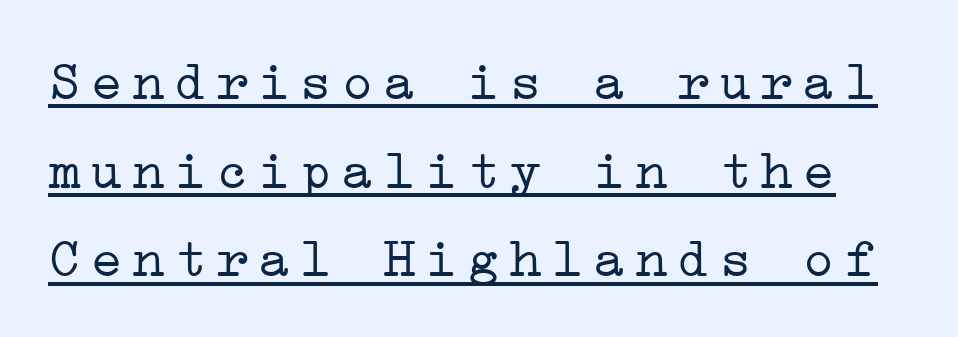
The image shows 55 px light, wide serif type, upright; set normal line spacing (1.61x), underlined; low stroke contrast and a medium x-height.
